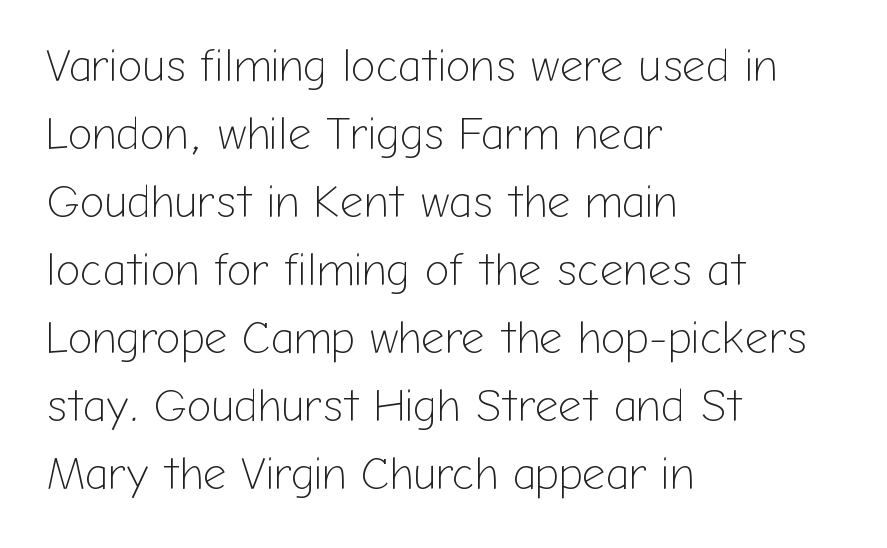
The image shows 46 px light sans-serif type, upright; set left-aligned, normal line spacing (1.48x), normal letter spacing, not underlined; low stroke contrast and a medium x-height.
